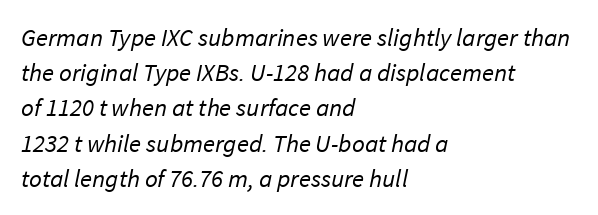
Beneath every word, the page is bare. If you measured baseline to baseline, you'd find a middling distance. Horizontally, the lines are justified to the leading edge only. No extra tracking has been applied to these lines. Ink coverage per letter is moderate at most.
